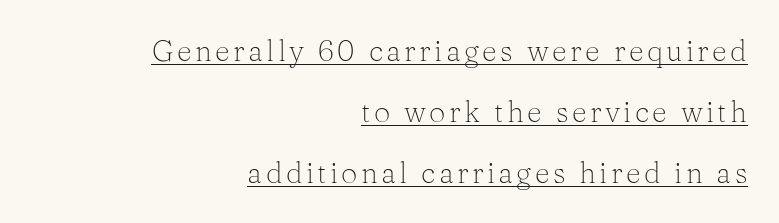
Q: Is the text bold? A: No.
Q: Is the text italic (slanted)? A: No, it is upright.
Q: Is the typeface a serif or a sans-serif typeface? A: Serif.
Q: Is the text underlined? A: Yes.
Q: How is the paragraph aligned? A: Right-aligned.
Q: Is the spacing between lines tight, normal or loose? A: Loose.
Q: Width (condensed, normal, or wide)? A: Normal.
Q: Stroke contrast? A: Medium.
Q: x-height? A: Medium.
Q: Monospaced? A: No.
